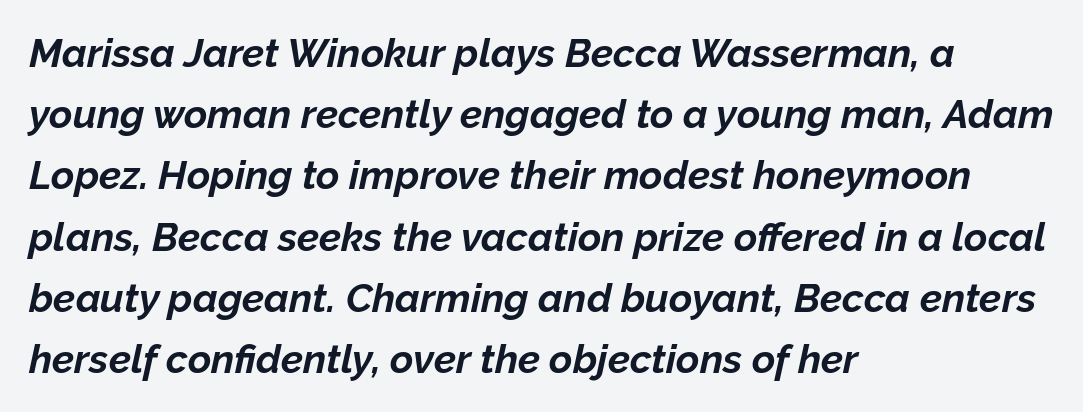
Words appear dense and cohesive because spacing is normal. Do the characters align in a grid? No, the font is proportional. The characters look thick and weighty, a clear bold. Would a proofreader flag this as italicized? Yes. Only glyphs here, with clear space below each row.
